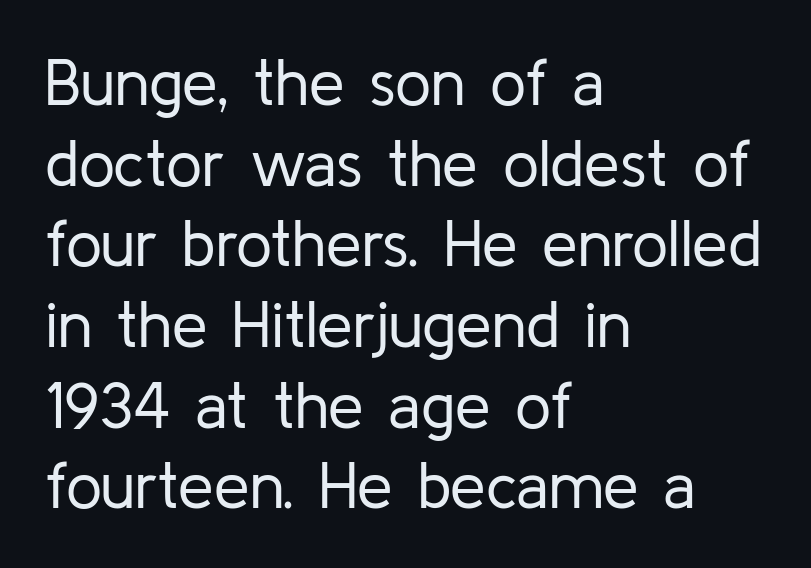
The compositor pushed each line to the left boundary. The letters advance in unequal steps, a hallmark of proportional type. The letters stand straight up with perfectly vertical stems. Each stroke keeps to a modest, everyday thickness or less.
